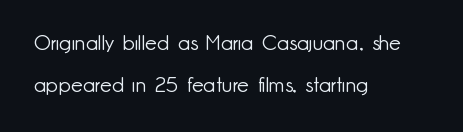
Q: Is the text bold? A: No.
Q: Is the text italic (slanted)? A: No, it is upright.
Q: Is the text underlined? A: No.
Q: How is the paragraph aligned? A: Left-aligned.
Q: Is the spacing between letters normal or unusually wide? A: Normal.
Q: Is the spacing between lines tight, normal or loose? A: Loose.
